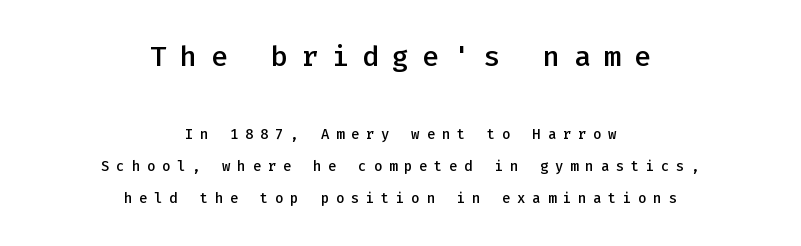
Q: Is the text bold? A: Semi-bold.
Q: Is the text italic (slanted)? A: No, it is upright.
Q: Is the typeface a serif or a sans-serif typeface? A: Sans-serif.
Q: Is the text underlined? A: No.
Q: How is the paragraph aligned? A: Centered.
Q: Is the spacing between letters normal or unusually wide? A: Unusually wide.
Q: Is the spacing between lines tight, normal or loose? A: Loose.
Q: Which block of text is set in a larger size, the first (top) or the second (bottom)? A: The first (top) one.
Q: Width (condensed, normal, or wide)? A: Normal.
Q: Stroke contrast? A: Low.
Q: x-height? A: Medium.
Q: Monospaced? A: Yes.
